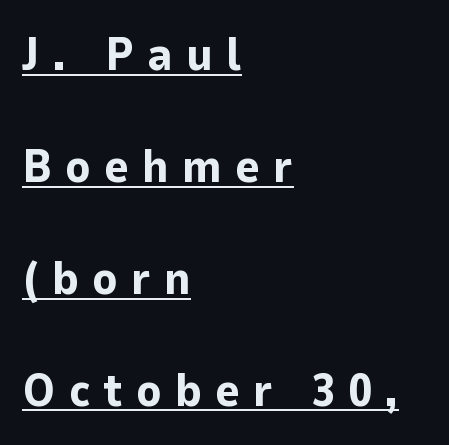
The image shows 47 px bold sans-serif type, upright; set left-aligned, loose line spacing (2.38x), unusually wide letter spacing (+0.28 em), underlined; low stroke contrast and a medium x-height.
